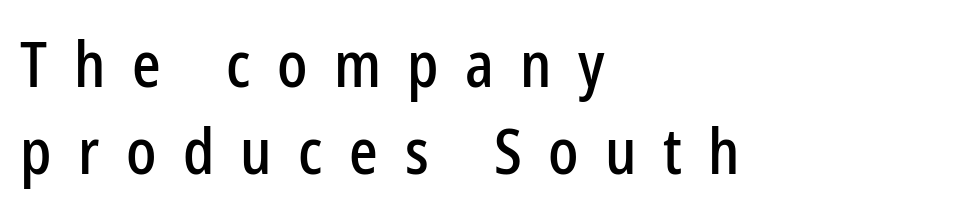
The image shows 63 px condensed sans-serif type, upright; set left-aligned, normal line spacing (1.38x), unusually wide letter spacing (+0.42 em), not underlined; low stroke contrast and a medium x-height.
